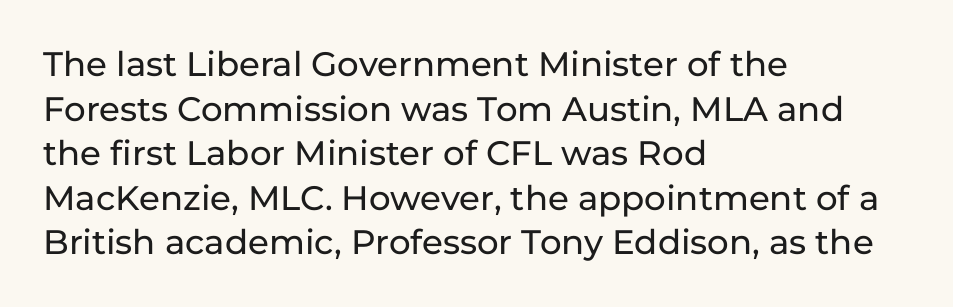
The passage shown is typeset with a sans-serif family. Character widths vary here, with narrow letters taking less room than wide ones. Vertically, the passage feels balanced, rows spaced as you'd expect. Between one letter and the next there's only the usual sliver of space. These lines stack with their left ends in a neat column. In terms of posture, this sample is upright.
